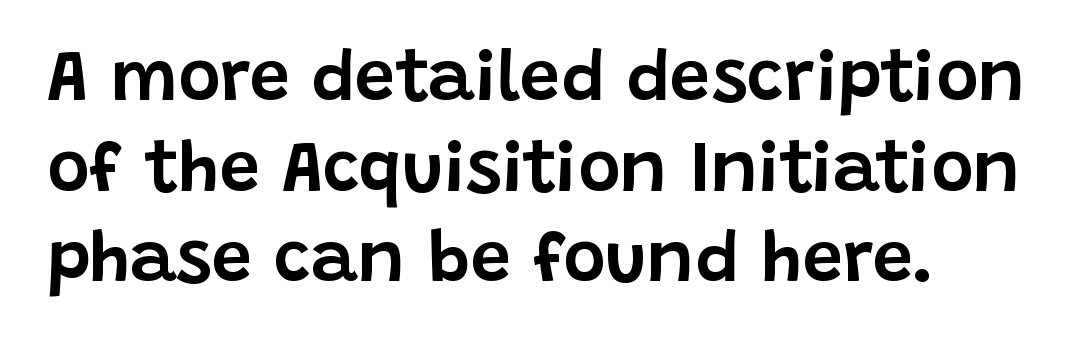
The image shows 72 px sans-serif type, upright; set left-aligned, normal line spacing (1.26x), normal letter spacing, not underlined; low stroke contrast and a large x-height.
